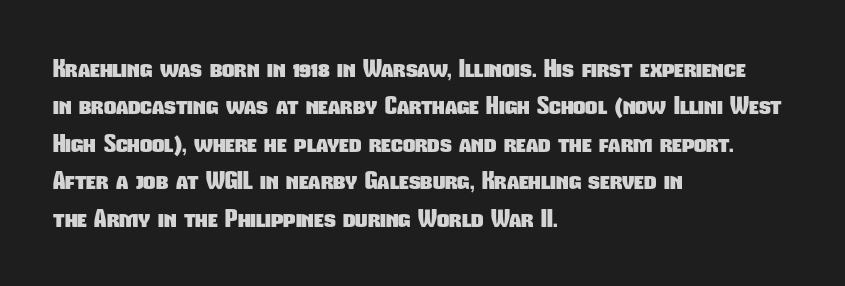
{"bold": "yes", "underline": "no", "align": "left", "line_spacing": "normal", "line_spacing_ratio": 1.56, "letter_spacing": "normal", "letter_spacing_em": 0.0, "glyph_px": 24}
